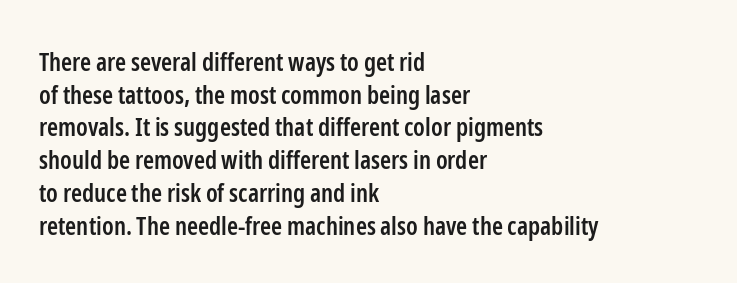
The image shows 25 px text type, upright; set left-aligned, normal line spacing (1.31x), normal letter spacing, not underlined.
